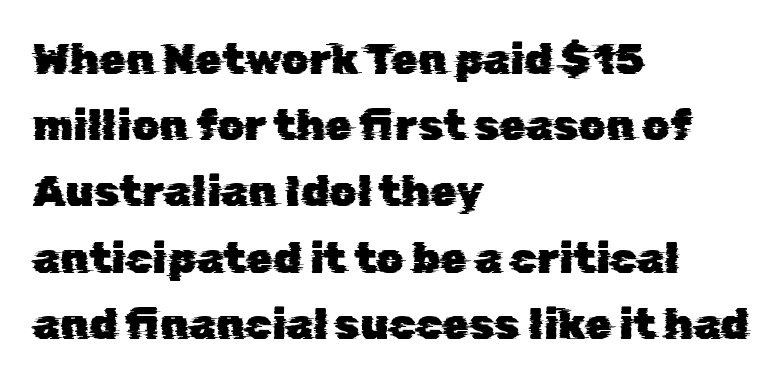
Q: Is the typeface a serif or a sans-serif typeface? A: Sans-serif.
Q: Is the text underlined? A: No.
Q: How is the paragraph aligned? A: Left-aligned.
Q: Is the spacing between letters normal or unusually wide? A: Normal.
Q: Is the spacing between lines tight, normal or loose? A: Normal.
Q: Width (condensed, normal, or wide)? A: Normal.
Q: Stroke contrast? A: Low.
Q: x-height? A: Medium.
Q: Monospaced? A: No.
